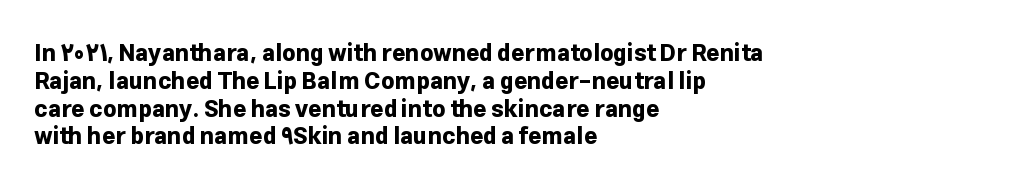
Q: Is the text bold? A: Yes.
Q: Is the text italic (slanted)? A: No, it is upright.
Q: Is the text underlined? A: No.
Q: How is the paragraph aligned? A: Left-aligned.
Q: Is the spacing between letters normal or unusually wide? A: Normal.
